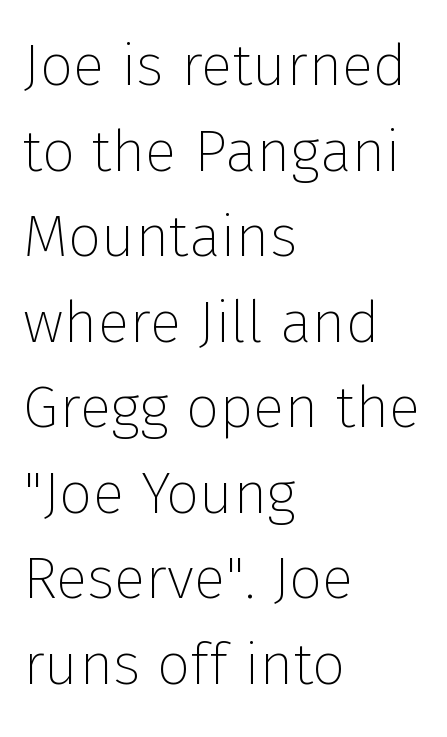
Q: Is the text bold? A: No.
Q: Is the text italic (slanted)? A: No, it is upright.
Q: Is the typeface a serif or a sans-serif typeface? A: Sans-serif.
Q: Is the text underlined? A: No.
Q: How is the paragraph aligned? A: Left-aligned.
Q: Is the spacing between letters normal or unusually wide? A: Normal.
Q: Is the spacing between lines tight, normal or loose? A: Normal.
Q: Width (condensed, normal, or wide)? A: Normal.
Q: Stroke contrast? A: Low.
Q: x-height? A: Medium.
Q: Monospaced? A: No.
